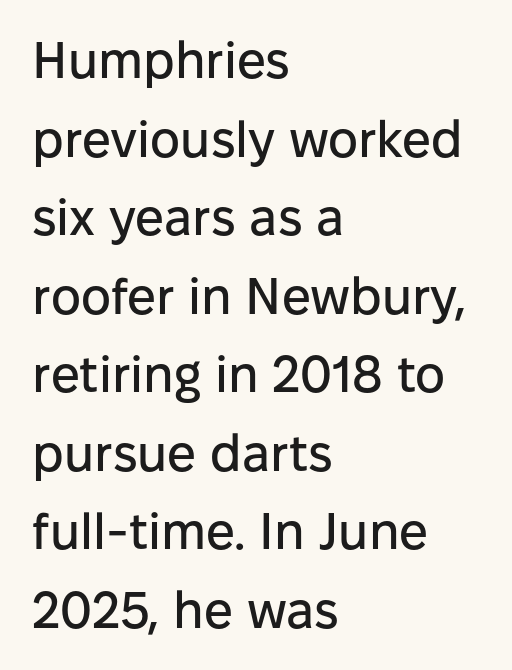
Beneath every word, the page is bare. Is there any slant? The stems are plumb. Look at the tracking — it's just the regular setting, nothing added. These lines are rendered in a variable-pitch font. Note: no serifs on the glyphs.
